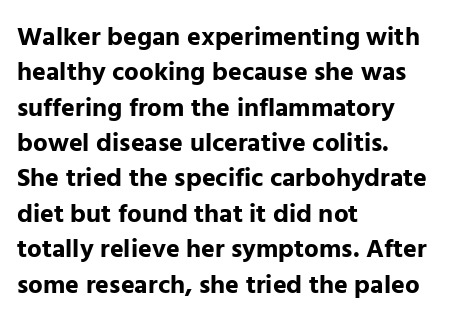
{"italic": "no", "bold": "yes", "underline": "no", "align": "left", "line_spacing": "normal", "line_spacing_ratio": 1.36, "letter_spacing": "normal", "letter_spacing_em": 0.0, "glyph_px": 26}
